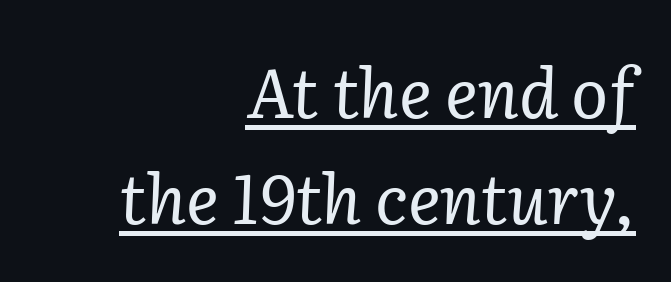
Character widths vary here, with narrow letters taking less room than wide ones. Spacing between characters is what you'd get straight out of the box. Looks like someone drew a line under every word here. The strokes are not fattened; the text isn't bold.
